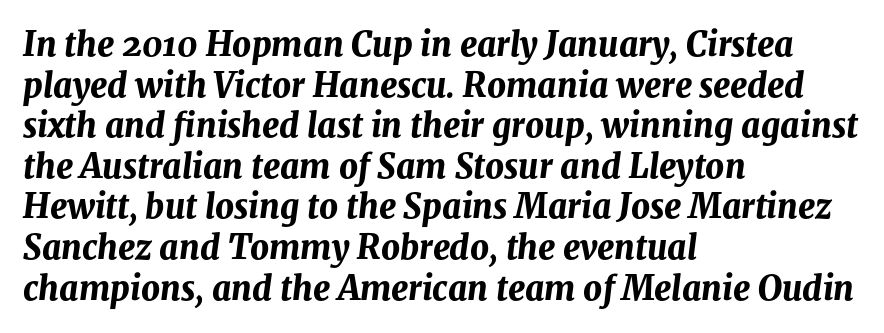
The image shows 33 px bold type, italic (leaning right); set left-aligned, line spacing 1.23x, normal letter spacing, not underlined; medium stroke contrast and a medium x-height.
